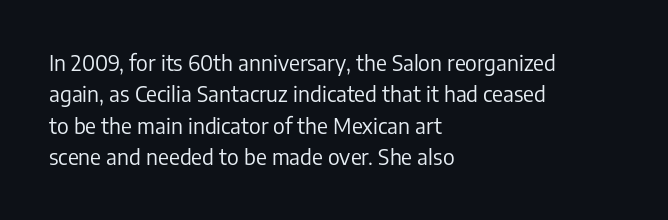
{"italic": "no", "bold": "no", "underline": "no", "align": "left", "line_spacing": "normal", "line_spacing_ratio": 1.5, "letter_spacing": "normal", "letter_spacing_em": 0.0, "glyph_px": 21}
